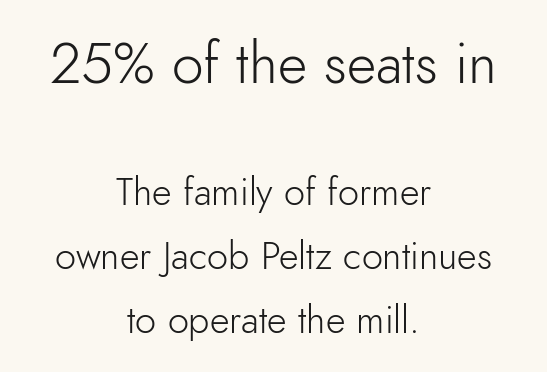
The image shows 57 px light sans-serif type, upright; set centered, normal line spacing (1.68x), normal letter spacing, not underlined; the first (top) block is 1.5x larger; low stroke contrast and a small x-height.
